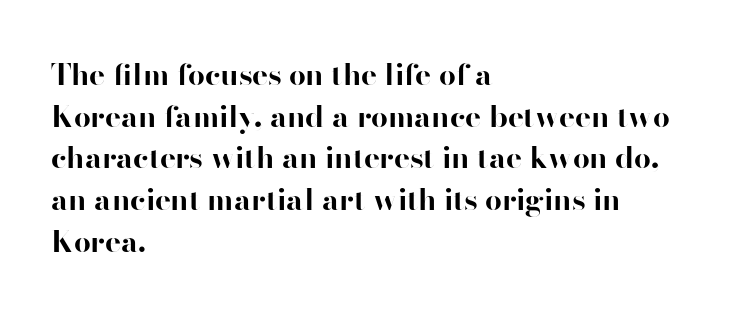
{"serif": "no", "italic": "no", "bold": "yes", "weight": "bold", "width": "normal", "stroke_contrast": "high", "x_height": "small", "monospaced": "no", "underline": "no", "align": "left", "line_spacing": "normal", "line_spacing_ratio": 1.39, "letter_spacing": "normal", "letter_spacing_em": 0.0, "glyph_px": 30}
